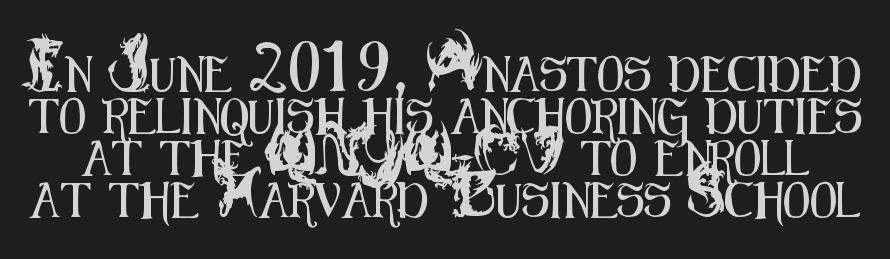
Q: Is the text italic (slanted)? A: No, it is upright.
Q: Is the typeface a serif or a sans-serif typeface? A: Sans-serif.
Q: Is the text underlined? A: No.
Q: Is the spacing between letters normal or unusually wide? A: Normal.
Q: Width (condensed, normal, or wide)? A: Condensed.
Q: Stroke contrast? A: Medium.
Q: x-height? A: Small.
Q: Monospaced? A: No.
